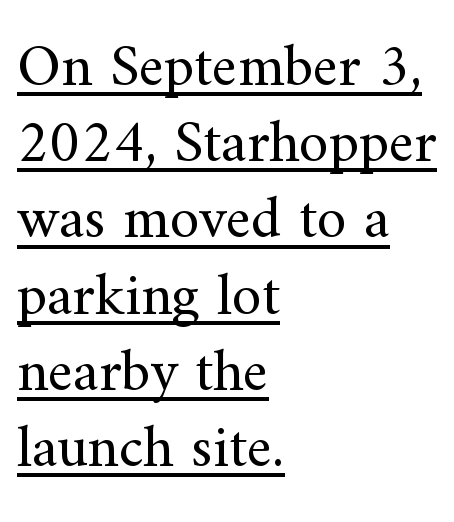
Has an underline been added? It has. A typesetter would call this proportional, since set widths differ per character. The ragged edge is on the right, which tells us the setting is flush left. Nope, not italic — everything's standing straight. Is the letter spacing exaggerated? No — it looks like the ordinary default. Normally led — the rows are evenly, conventionally spaced.
